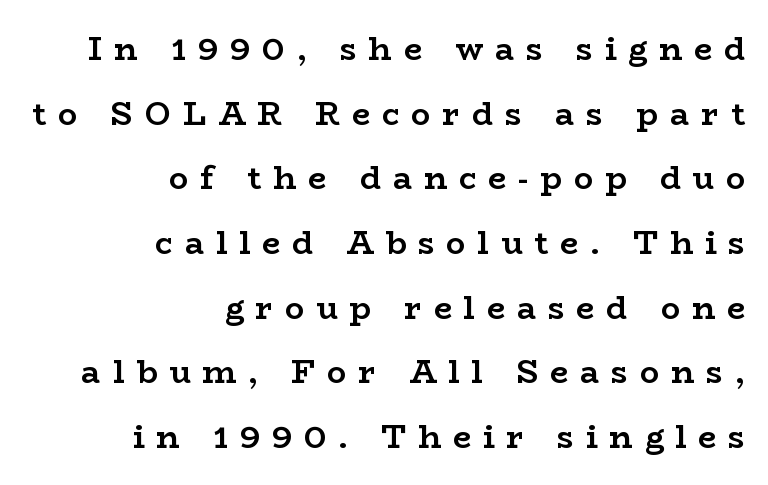
{"serif": "yes", "italic": "no", "bold": "yes", "weight": "semibold", "width": "wide", "stroke_contrast": "low", "x_height": "medium", "monospaced": "no", "underline": "no", "align": "right", "line_spacing": "loose", "line_spacing_ratio": 2.02, "letter_spacing": "wide", "letter_spacing_em": 0.37, "glyph_px": 32}
